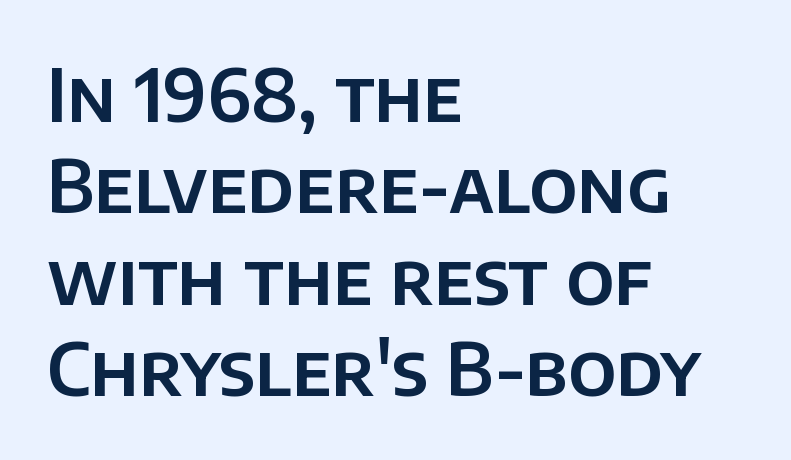
The image shows 72 px sans-serif type, upright; set left-aligned, normal line spacing (1.27x), normal letter spacing, not underlined; low stroke contrast and a large x-height.
